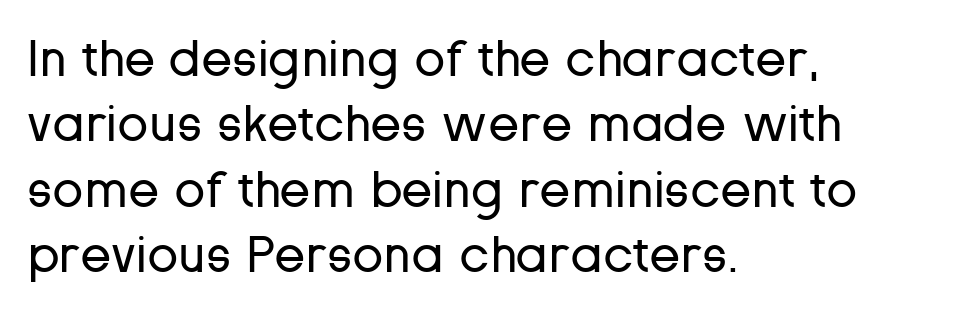
Q: Is the text bold? A: No.
Q: Is the text italic (slanted)? A: No, it is upright.
Q: Is the typeface a serif or a sans-serif typeface? A: Sans-serif.
Q: Is the text underlined? A: No.
Q: How is the paragraph aligned? A: Left-aligned.
Q: Is the spacing between letters normal or unusually wide? A: Normal.
Q: Is the spacing between lines tight, normal or loose? A: Normal.
Q: Width (condensed, normal, or wide)? A: Normal.
Q: Stroke contrast? A: Low.
Q: x-height? A: Medium.
Q: Monospaced? A: No.
